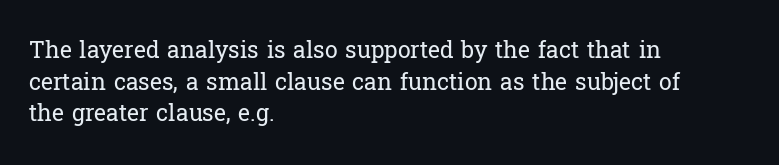
The image shows 23 px text type, upright; set left-aligned, normal line spacing (1.38x), normal letter spacing, not underlined.
